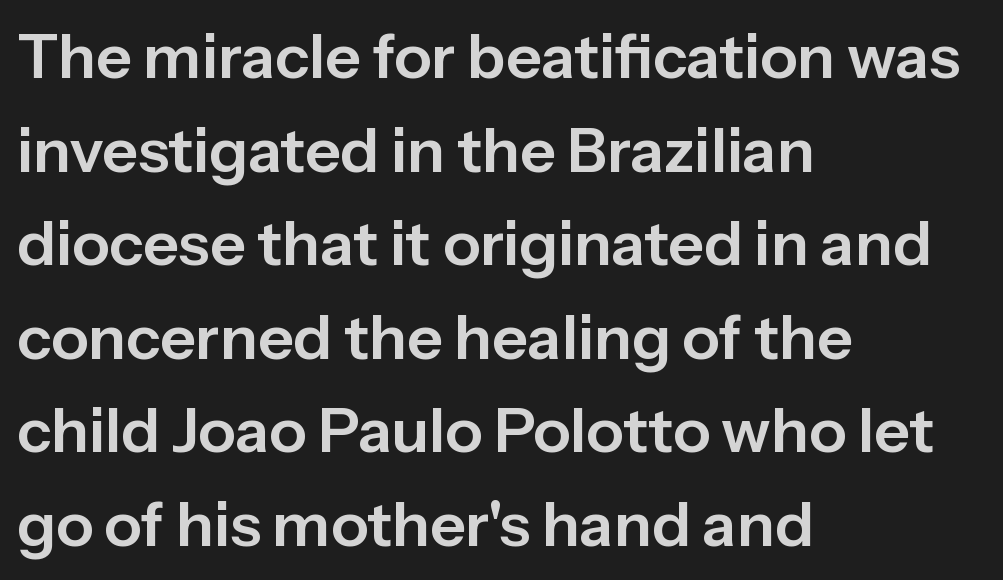
Q: Is the text italic (slanted)? A: No, it is upright.
Q: Is the typeface a serif or a sans-serif typeface? A: Sans-serif.
Q: Is the text underlined? A: No.
Q: How is the paragraph aligned? A: Left-aligned.
Q: Is the spacing between letters normal or unusually wide? A: Normal.
Q: Is the spacing between lines tight, normal or loose? A: Normal.
Q: Width (condensed, normal, or wide)? A: Normal.
Q: Stroke contrast? A: Low.
Q: x-height? A: Medium.
Q: Monospaced? A: No.
